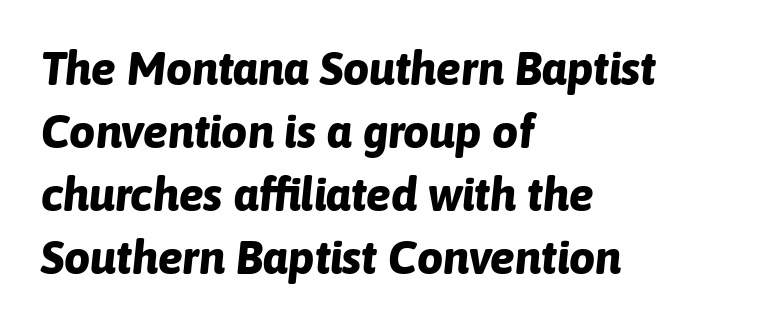
Compared with ordinary roman type, these characters are visibly tilted. This sample has the flowing, uneven cadence of proportional lettering. Nothing unusual about the tracking: characters are spaced as the font intends. Glance below the letters and you will spot only blank space. Honestly, the row spacing looks completely unremarkable. Stroke thickness is high; the sample reads as a true bold.
